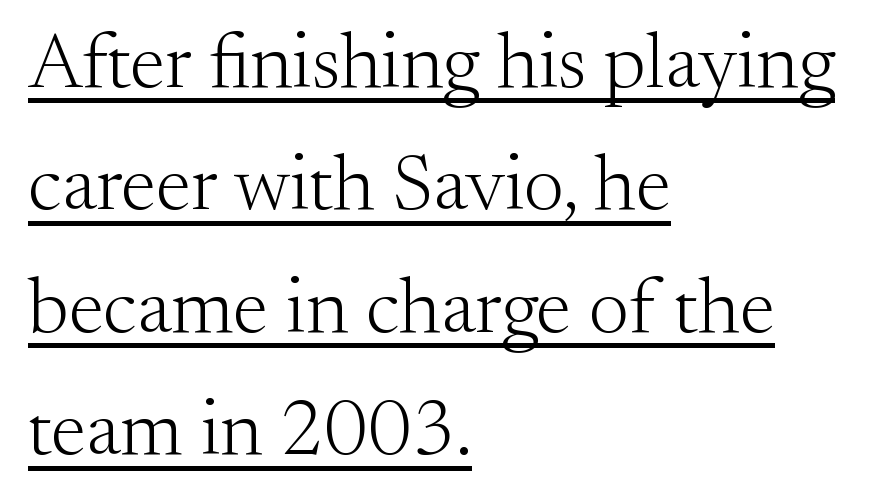
{"serif": "yes", "italic": "no", "bold": "no", "weight": "light", "width": "normal", "stroke_contrast": "medium", "x_height": "small", "monospaced": "no", "underline": "yes", "align": "left", "line_spacing": "normal", "line_spacing_ratio": 1.55, "letter_spacing": "normal", "letter_spacing_em": 0.0, "glyph_px": 79}
